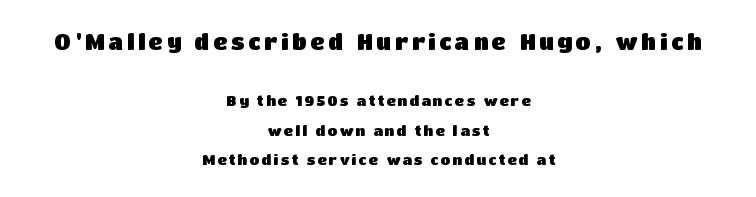
Q: Is the text bold? A: Yes.
Q: Is the text italic (slanted)? A: No, it is upright.
Q: Is the text underlined? A: No.
Q: How is the paragraph aligned? A: Centered.
Q: Is the spacing between lines tight, normal or loose? A: Loose.
Q: Which block of text is set in a larger size, the first (top) or the second (bottom)? A: The first (top) one.
